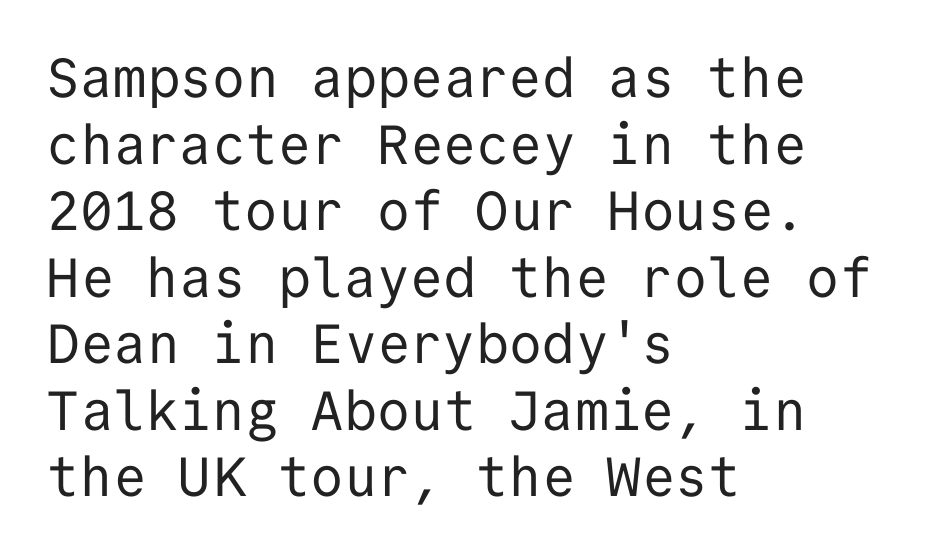
Q: Is the text bold? A: No.
Q: Is the text italic (slanted)? A: No, it is upright.
Q: Is the typeface a serif or a sans-serif typeface? A: Sans-serif.
Q: Is the text underlined? A: No.
Q: How is the paragraph aligned? A: Left-aligned.
Q: Is the spacing between letters normal or unusually wide? A: Normal.
Q: Width (condensed, normal, or wide)? A: Normal.
Q: Stroke contrast? A: Low.
Q: x-height? A: Medium.
Q: Monospaced? A: Yes.
